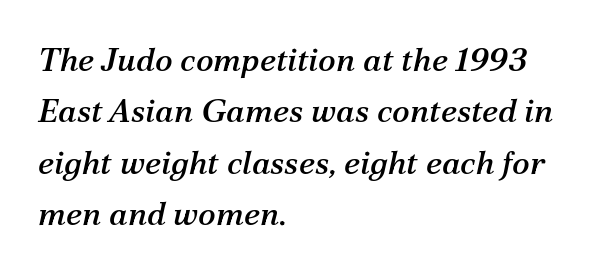
The letters advance in unequal steps, a hallmark of proportional type. Tracking here is standard; glyphs follow each other at the usual distance. Quick note: underline off. The letters are slanted; this is an italic face. Compared with typical paragraphs, the rows here are spaced about the same. Caption: multi-line text, flush left, ragged right.
